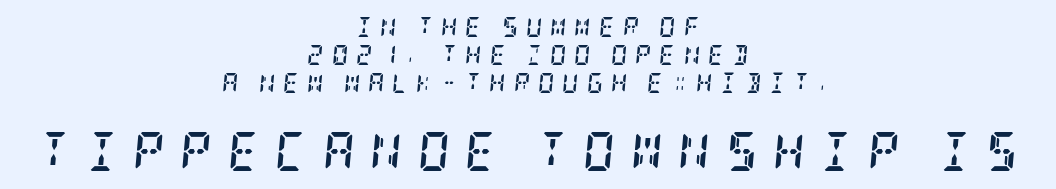
Check where the strokes stop: tiny serifs finish them off. The passage shown begins with its smaller block and ends with its larger one. How are the letters spaced? Widely, with obvious added tracking. Tall strokes in this sample are angled rather than plumb. Honestly, the row spacing looks completely unremarkable.
